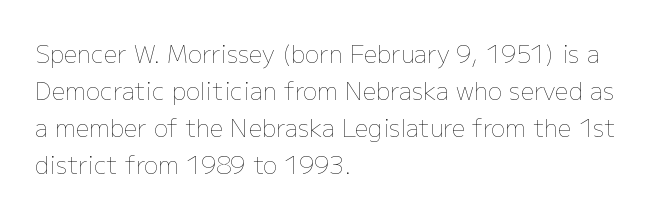
{"italic": "no", "bold": "no", "underline": "no", "align": "left", "line_spacing": "normal", "line_spacing_ratio": 1.54, "letter_spacing": "normal", "letter_spacing_em": 0.0, "glyph_px": 24}
